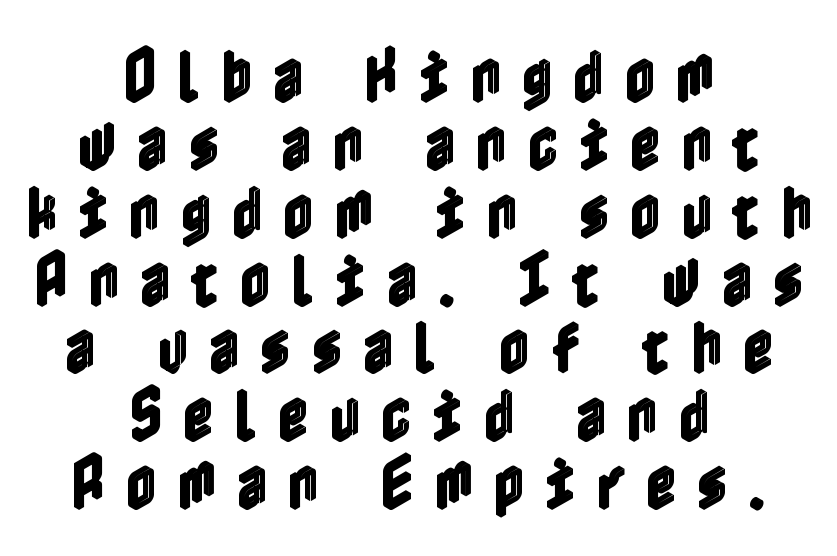
It's the straight-up-and-down kind of type. How are the letters spaced? Widely, with obvious added tracking. The strip under each line holds only bare page. Tightly led — the rows are bunched.
